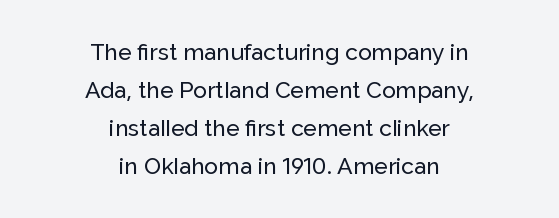
The image shows 23 px text type, upright; set centered, normal line spacing (1.65x), normal letter spacing, not underlined.
